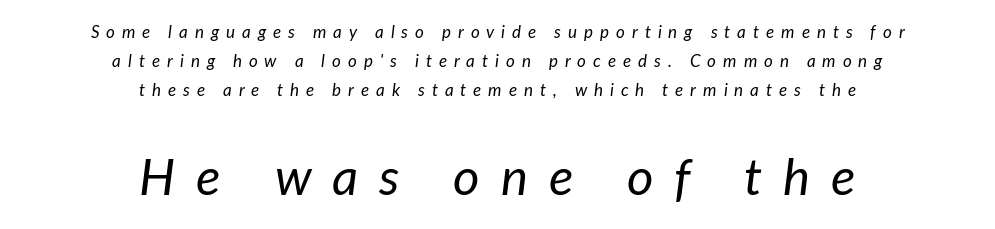
Q: Is the text bold? A: No.
Q: Is the text italic (slanted)? A: Yes, it leans right by about 7 degrees.
Q: Is the text underlined? A: No.
Q: How is the paragraph aligned? A: Centered.
Q: Is the spacing between letters normal or unusually wide? A: Unusually wide.
Q: Which block of text is set in a larger size, the first (top) or the second (bottom)? A: The second (bottom) one.
Q: Width (condensed, normal, or wide)? A: Normal.
Q: Stroke contrast? A: Low.
Q: x-height? A: Medium.
Q: Monospaced? A: No.
